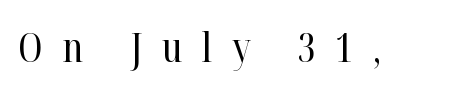
Q: Is the text bold? A: No.
Q: Is the text italic (slanted)? A: No, it is upright.
Q: Is the typeface a serif or a sans-serif typeface? A: Serif.
Q: Is the text underlined? A: No.
Q: Is the spacing between letters normal or unusually wide? A: Unusually wide.
Q: Width (condensed, normal, or wide)? A: Condensed.
Q: Stroke contrast? A: High.
Q: x-height? A: Medium.
Q: Monospaced? A: No.
